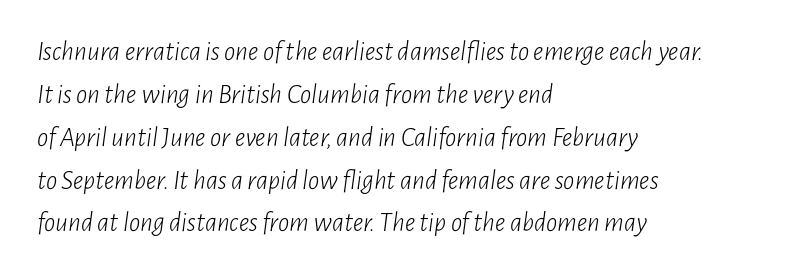
{"italic": "yes", "lean": "right", "slant_degrees": 7, "bold": "no", "weight": "light", "width": "condensed", "stroke_contrast": "low", "x_height": "medium", "monospaced": "no", "underline": "no", "align": "left", "line_spacing": "normal", "line_spacing_ratio": 1.53, "letter_spacing": "normal", "letter_spacing_em": 0.0, "glyph_px": 28}
